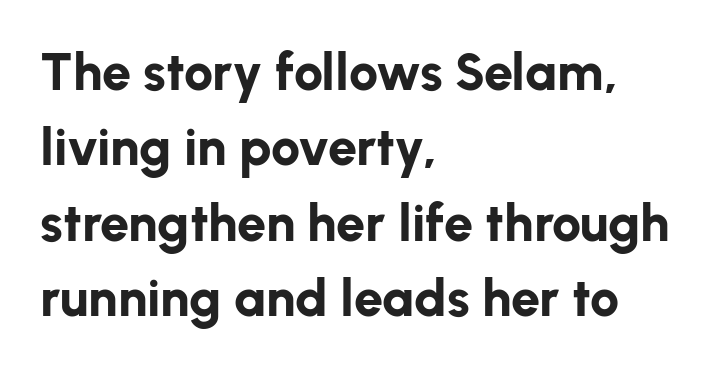
Q: Is the text bold? A: Yes.
Q: Is the text italic (slanted)? A: No, it is upright.
Q: Is the typeface a serif or a sans-serif typeface? A: Sans-serif.
Q: Is the text underlined? A: No.
Q: How is the paragraph aligned? A: Left-aligned.
Q: Is the spacing between letters normal or unusually wide? A: Normal.
Q: Is the spacing between lines tight, normal or loose? A: Normal.
Q: Width (condensed, normal, or wide)? A: Normal.
Q: Stroke contrast? A: Low.
Q: x-height? A: Medium.
Q: Monospaced? A: No.
